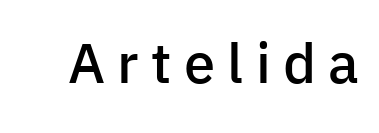
Spacing verdict: proportional, widths tailored to each character. Its strokes are somewhat broadened, the hallmark of semibold type. Clear beneath every line of the passage. Type style note: lacks serifs.
